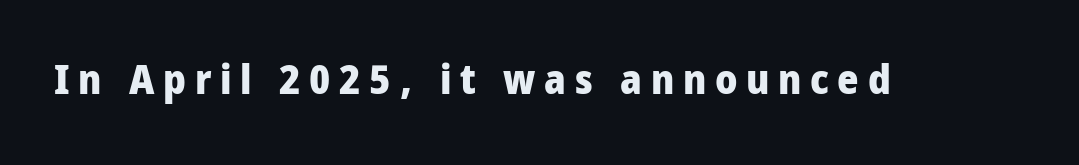
The image shows 41 px heavy, condensed sans-serif type, upright; set unusually wide letter spacing (+0.21 em), not underlined; low stroke contrast and a large x-height.
